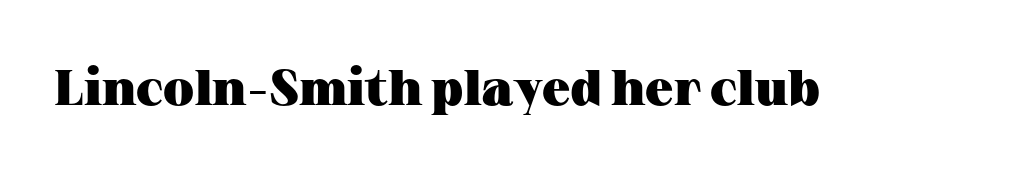
Type without underlining. The gaps between neighbouring characters are ordinary and unremarkable. This is serif lettering, the kind often seen in printed books. You could not count columns in this text — the font is proportionally spaced.
